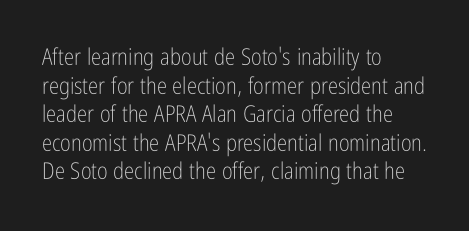
{"italic": "no", "bold": "no", "underline": "no", "align": "left", "line_spacing_ratio": 1.24, "letter_spacing": "normal", "letter_spacing_em": 0.0, "glyph_px": 23}
